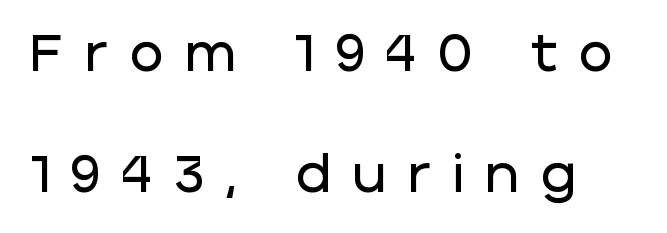
Here the glyphs are tracked loosely, breaking word shapes into spaced letters. Ascenders rise straight up at ninety degrees. Bare-footed words on every line. The passage shown is typed in a proportional face where columns would drift. Short and long lines alike share a common starting point at left.
